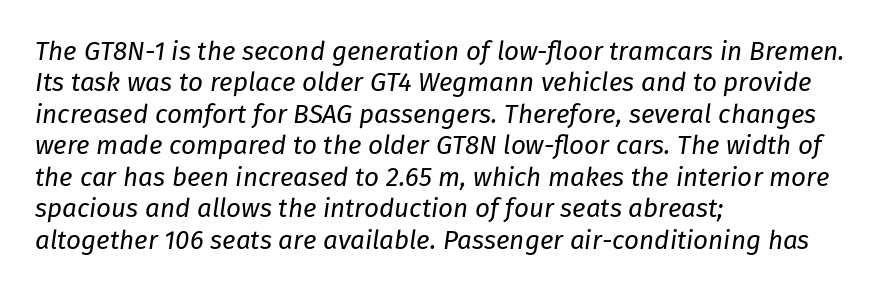
The image shows 26 px text type, italic (leaning right); set left-aligned, line spacing 1.21x, normal letter spacing, not underlined.
